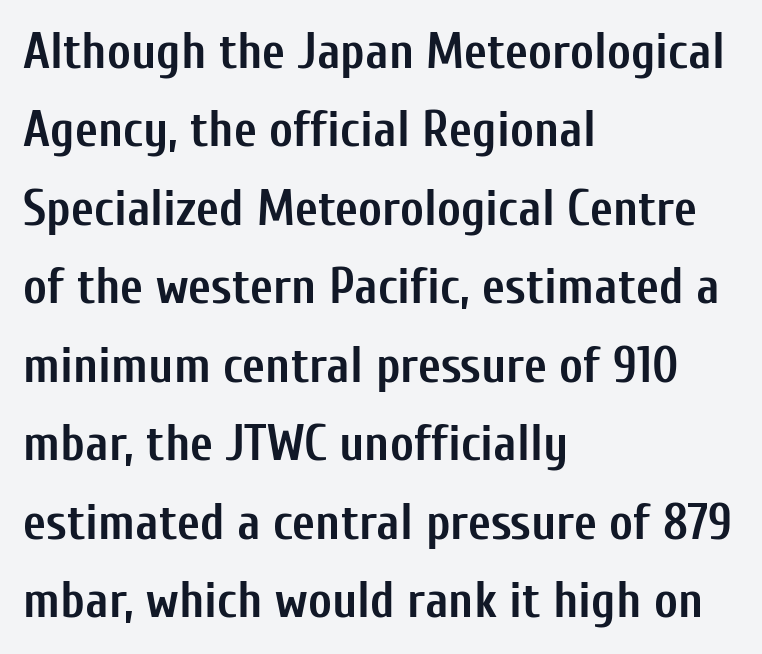
Q: Is the text bold? A: Yes.
Q: Is the text italic (slanted)? A: No, it is upright.
Q: Is the typeface a serif or a sans-serif typeface? A: Sans-serif.
Q: Is the text underlined? A: No.
Q: How is the paragraph aligned? A: Left-aligned.
Q: Is the spacing between letters normal or unusually wide? A: Normal.
Q: Is the spacing between lines tight, normal or loose? A: Normal.
Q: Width (condensed, normal, or wide)? A: Condensed.
Q: Stroke contrast? A: Low.
Q: x-height? A: Medium.
Q: Monospaced? A: No.
